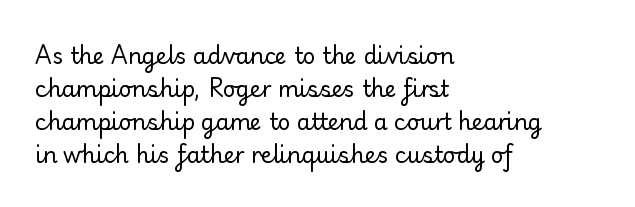
Q: Is the text bold? A: No.
Q: Is the text italic (slanted)? A: No, it is upright.
Q: Is the text underlined? A: No.
Q: How is the paragraph aligned? A: Left-aligned.
Q: Is the spacing between letters normal or unusually wide? A: Normal.
Q: Is the spacing between lines tight, normal or loose? A: Normal.
